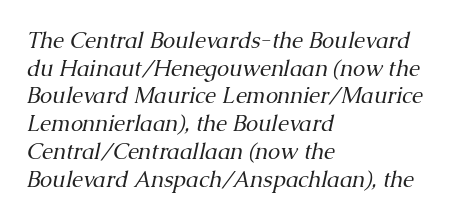
{"italic": "yes", "lean": "right", "slant_degrees": 13, "bold": "no", "underline": "no", "align": "left", "line_spacing": "normal", "line_spacing_ratio": 1.26, "letter_spacing": "normal", "letter_spacing_em": 0.0, "glyph_px": 22}
